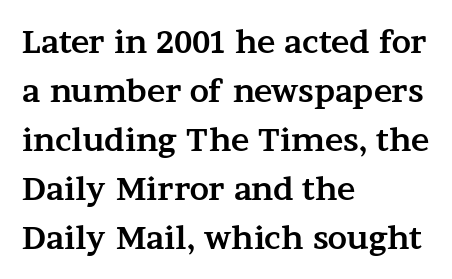
Here the designer chose a conventional face with non-uniform glyph widths. Ascenders rise straight up at ninety degrees. Weight check: bold — yes, fully. How would I describe the line gaps? Plain and ordinary.
